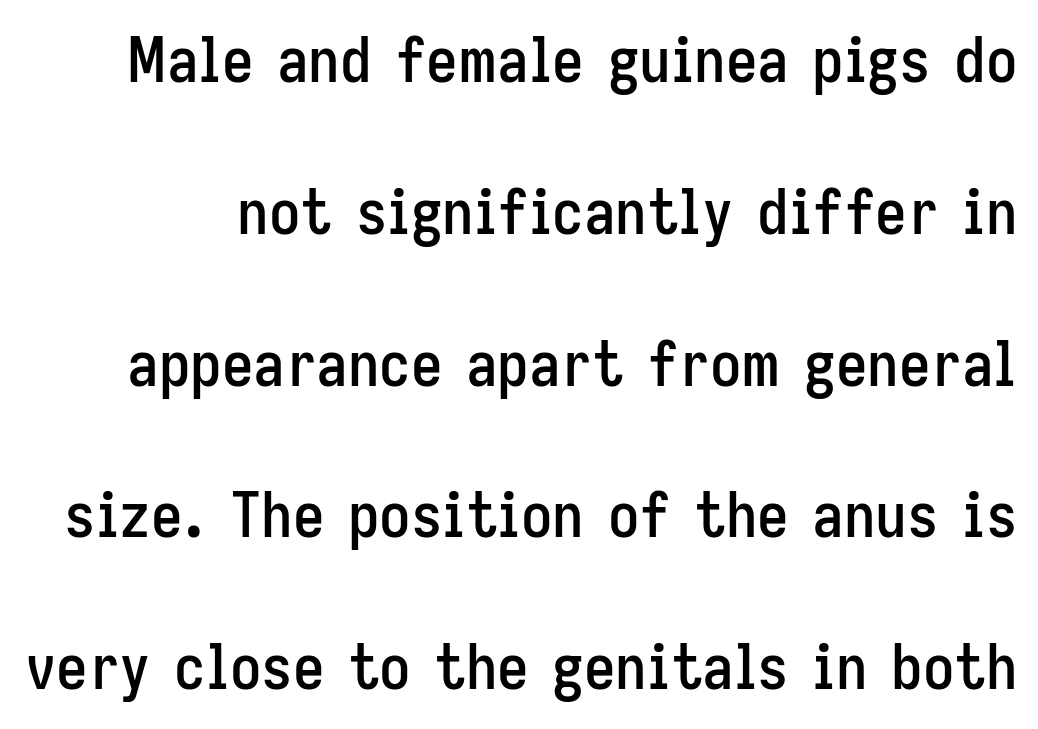
Q: Is the text italic (slanted)? A: No, it is upright.
Q: Is the typeface a serif or a sans-serif typeface? A: Sans-serif.
Q: Is the text underlined? A: No.
Q: Is the spacing between letters normal or unusually wide? A: Normal.
Q: Is the spacing between lines tight, normal or loose? A: Loose.
Q: Width (condensed, normal, or wide)? A: Condensed.
Q: Stroke contrast? A: Low.
Q: x-height? A: Medium.
Q: Monospaced? A: No.
